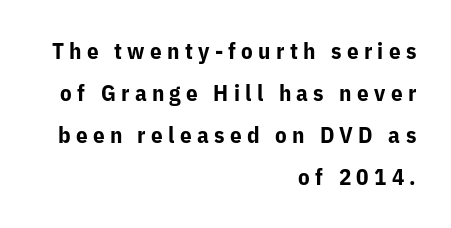
{"italic": "no", "bold": "yes", "underline": "no", "align": "right", "line_spacing_ratio": 1.83, "letter_spacing": "wide", "letter_spacing_em": 0.23, "glyph_px": 23}
